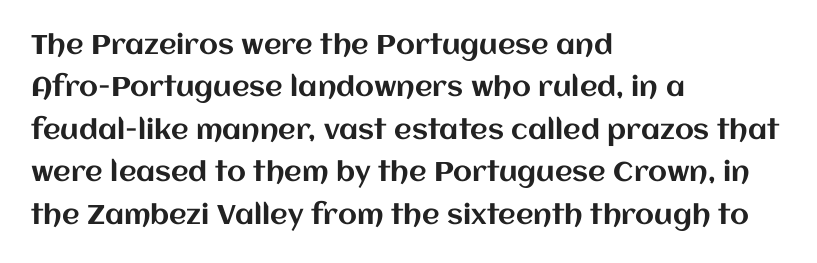
{"italic": "no", "underline": "no", "align": "left", "line_spacing": "normal", "line_spacing_ratio": 1.57, "letter_spacing": "normal", "letter_spacing_em": 0.0, "glyph_px": 27}
